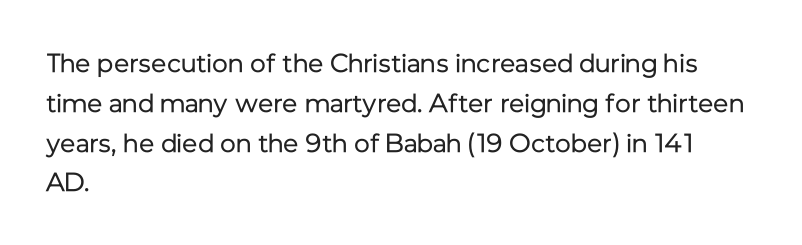
Q: Is the text bold? A: No.
Q: Is the text italic (slanted)? A: No, it is upright.
Q: Is the text underlined? A: No.
Q: How is the paragraph aligned? A: Left-aligned.
Q: Is the spacing between letters normal or unusually wide? A: Normal.
Q: Is the spacing between lines tight, normal or loose? A: Normal.
